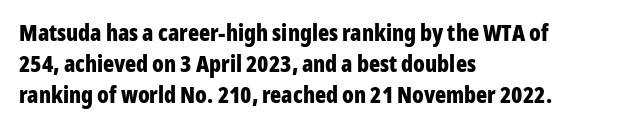
The image shows 23 px bold type, upright; set left-aligned, normal line spacing (1.35x), normal letter spacing, not underlined.
